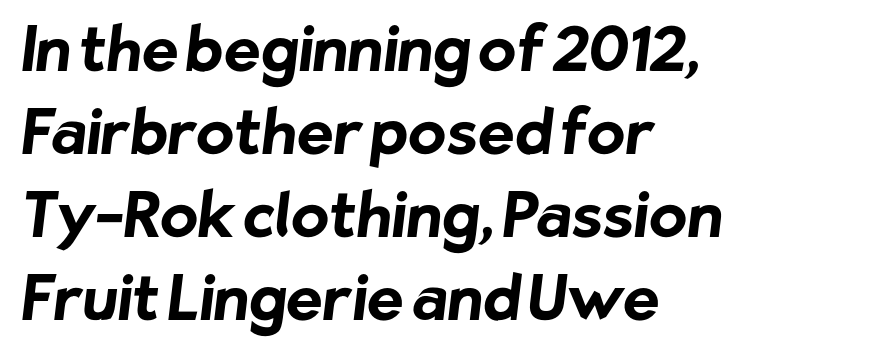
If you measured baseline to baseline, you'd find a middling distance. The horizontal fit of the characters is conventional and even. The glyphs are unaccompanied by any horizontal stroke below them. The font is running at its bold setting. The designer went with a sans here, leaving each stem footless.
